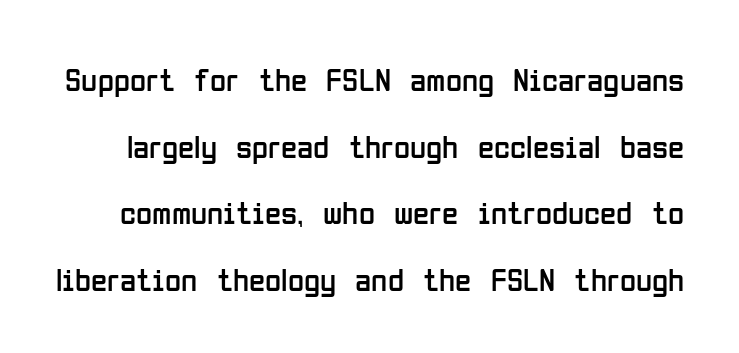
Q: Is the text bold? A: No.
Q: Is the text italic (slanted)? A: No, it is upright.
Q: Is the typeface a serif or a sans-serif typeface? A: Sans-serif.
Q: Is the text underlined? A: No.
Q: Is the spacing between letters normal or unusually wide? A: Normal.
Q: Is the spacing between lines tight, normal or loose? A: Loose.
Q: Width (condensed, normal, or wide)? A: Condensed.
Q: Stroke contrast? A: Low.
Q: x-height? A: Medium.
Q: Monospaced? A: No.
